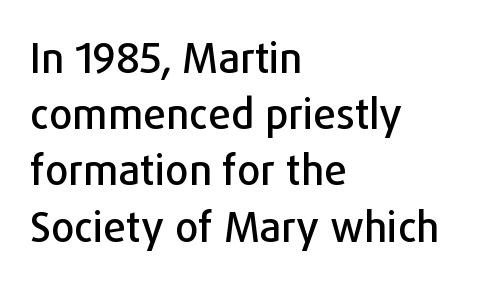
Q: Is the text italic (slanted)? A: No, it is upright.
Q: Is the typeface a serif or a sans-serif typeface? A: Sans-serif.
Q: Is the text underlined? A: No.
Q: How is the paragraph aligned? A: Left-aligned.
Q: Is the spacing between letters normal or unusually wide? A: Normal.
Q: Is the spacing between lines tight, normal or loose? A: Normal.
Q: Width (condensed, normal, or wide)? A: Normal.
Q: Stroke contrast? A: Low.
Q: x-height? A: Medium.
Q: Monospaced? A: No.
